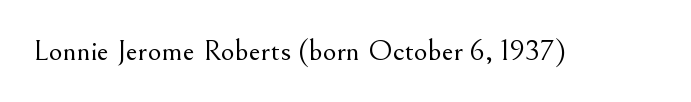
{"serif": "yes", "italic": "no", "bold": "no", "weight": "light", "width": "normal", "stroke_contrast": "medium", "x_height": "small", "monospaced": "no", "underline": "no", "letter_spacing": "normal", "letter_spacing_em": 0.0, "glyph_px": 30}
